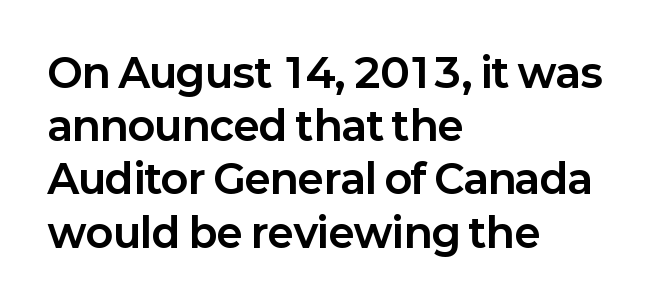
Leading matches the norm, producing a regular column. It's the straight-up-and-down kind of type. Note the varied advance widths — an 'i' is clearly narrower than an 'm'. Check where the strokes stop: nothing finishes them off — pure sans.
